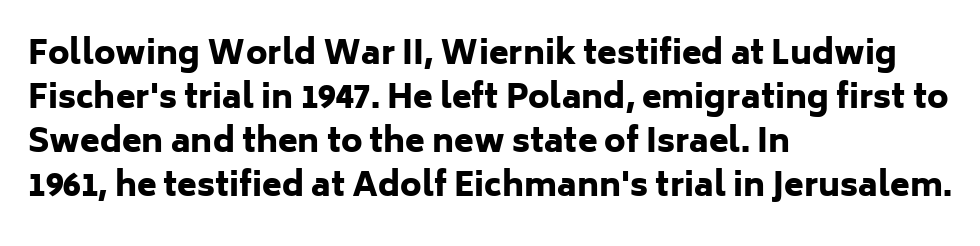
The image shows 32 px heavy sans-serif type, upright; set left-aligned, normal line spacing (1.38x), normal letter spacing, not underlined; low stroke contrast and a medium x-height.
